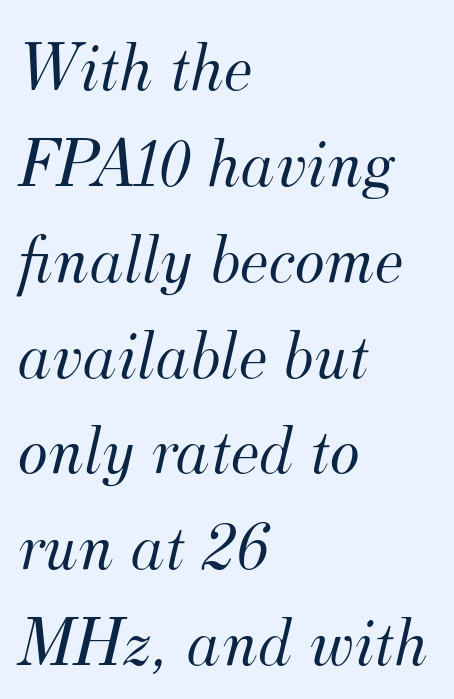
The image shows 71 px light serif type, italic (leaning right); set left-aligned, normal line spacing (1.35x), normal letter spacing, not underlined; medium stroke contrast and a small x-height.
